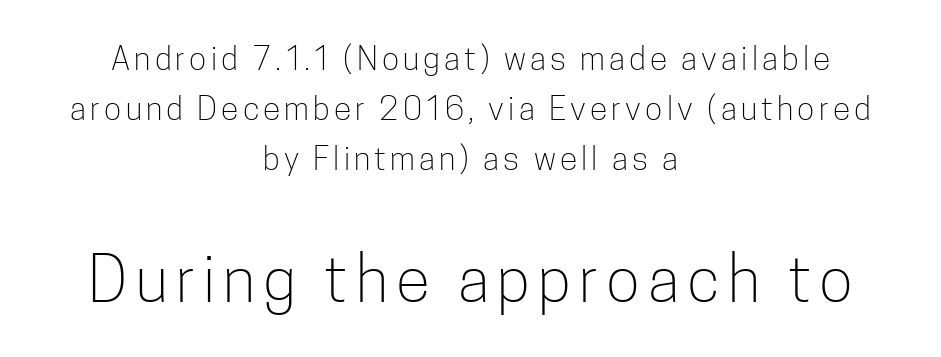
The image shows 63 px light, condensed sans-serif type, upright; set centered, normal line spacing (1.57x), not underlined; the second (bottom) block is 1.97x larger; low stroke contrast and a medium x-height.
